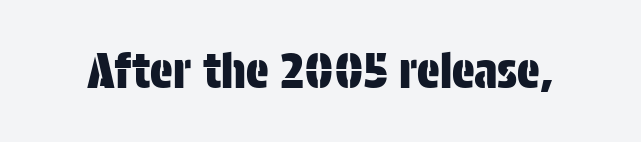
The letters stand upright; this is a roman face. These lines are rendered in a variable-pitch font. Are there feet on the stems? There aren't — it's a sans. Descender tails drop into unmarked territory. Words appear dense and cohesive because spacing is normal.
